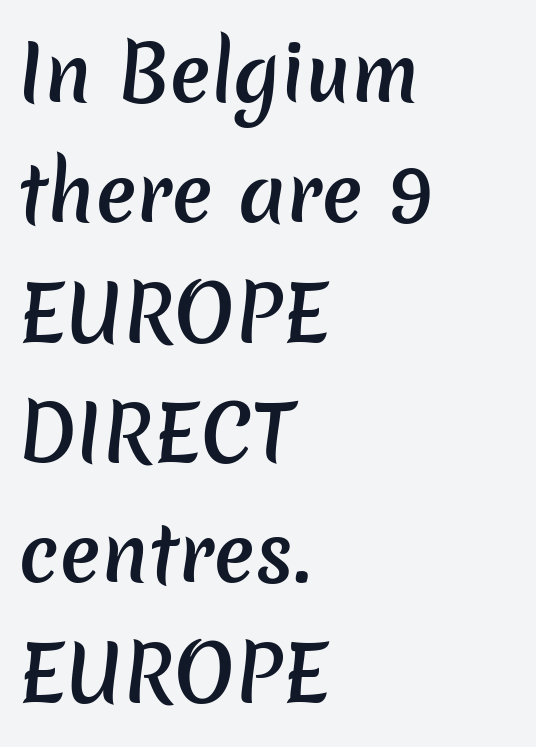
{"serif": "no", "bold": "semi", "weight": "semibold", "width": "normal", "stroke_contrast": "low", "x_height": "medium", "monospaced": "no", "underline": "no", "align": "left", "line_spacing": "normal", "line_spacing_ratio": 1.58, "letter_spacing": "normal", "letter_spacing_em": 0.0, "glyph_px": 76}
